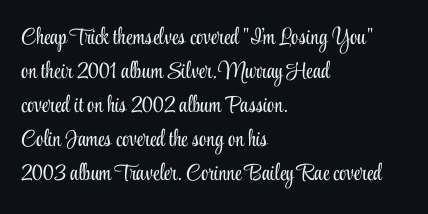
The image shows 23 px text type; set left-aligned, normal line spacing (1.48x), normal letter spacing, not underlined.
